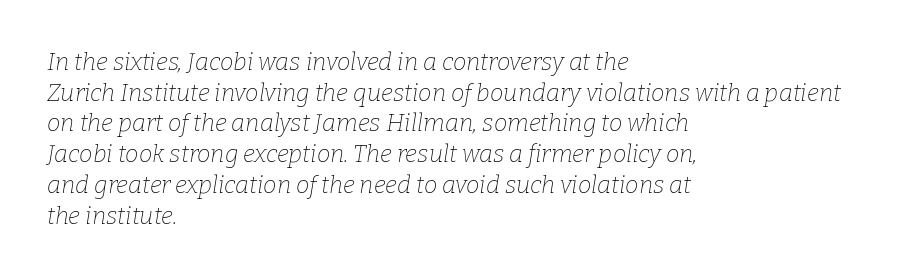
The image shows 24 px text type, italic (leaning right); set left-aligned, normal line spacing (1.28x), normal letter spacing, not underlined.
